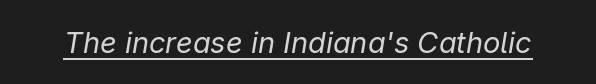
Q: Is the text bold? A: No.
Q: Is the text italic (slanted)? A: Yes, it leans right by about 9 degrees.
Q: Is the text underlined? A: Yes.
Q: Is the spacing between letters normal or unusually wide? A: Normal.
Q: Width (condensed, normal, or wide)? A: Normal.
Q: Stroke contrast? A: Low.
Q: x-height? A: Medium.
Q: Monospaced? A: No.
